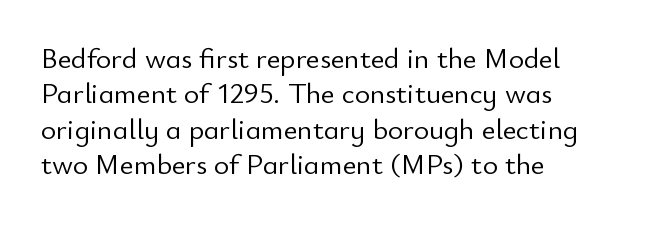
{"serif": "no", "italic": "no", "bold": "no", "weight": "light", "width": "normal", "stroke_contrast": "low", "x_height": "small", "monospaced": "no", "underline": "no", "align": "left", "line_spacing_ratio": 1.22, "letter_spacing": "normal", "letter_spacing_em": 0.0, "glyph_px": 29}
